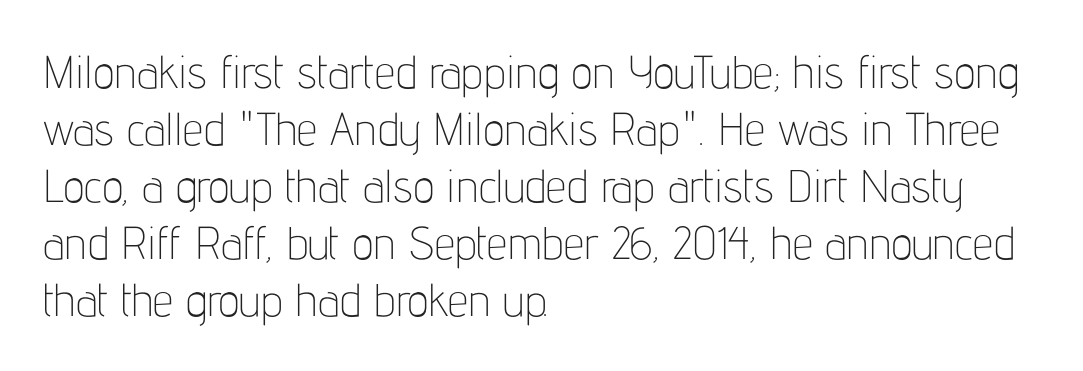
The image shows 46 px thin, condensed sans-serif type, upright; set left-aligned, line spacing 1.24x, normal letter spacing, not underlined; low stroke contrast and a medium x-height.
